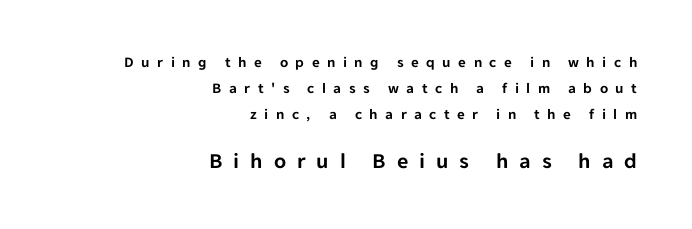
The image shows 22 px text type, upright; set right-aligned, line spacing 1.72x, unusually wide letter spacing (+0.5 em), not underlined; the second (bottom) block is 1.47x larger.
